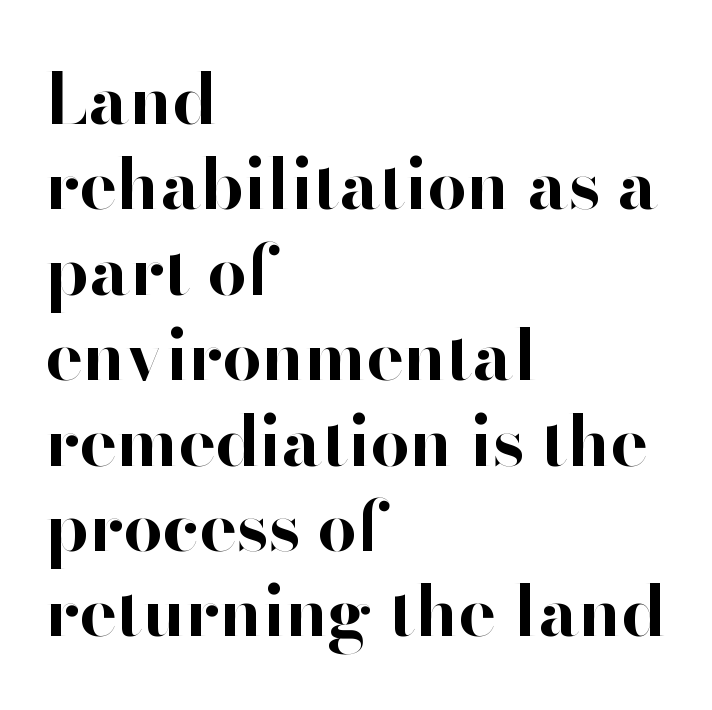
The image shows 70 px bold sans-serif type, upright; set left-aligned, line spacing 1.22x, normal letter spacing, not underlined; high stroke contrast and a small x-height.
